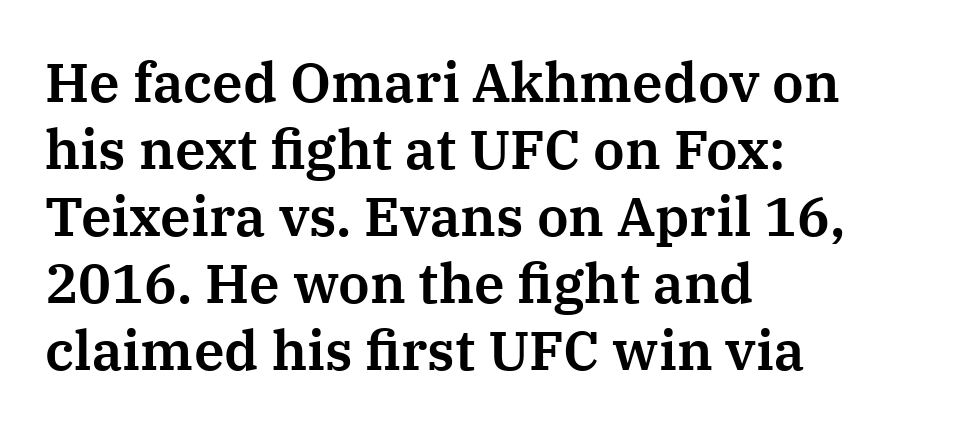
Q: Is the text italic (slanted)? A: No, it is upright.
Q: Is the typeface a serif or a sans-serif typeface? A: Serif.
Q: Is the text underlined? A: No.
Q: How is the paragraph aligned? A: Left-aligned.
Q: Is the spacing between letters normal or unusually wide? A: Normal.
Q: Width (condensed, normal, or wide)? A: Normal.
Q: Stroke contrast? A: Medium.
Q: x-height? A: Medium.
Q: Monospaced? A: No.
